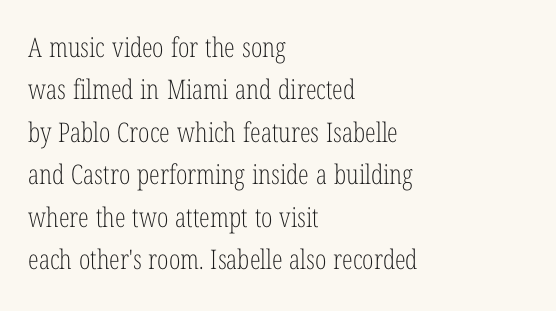
Q: Is the text bold? A: No.
Q: Is the text italic (slanted)? A: No, it is upright.
Q: Is the text underlined? A: No.
Q: How is the paragraph aligned? A: Left-aligned.
Q: Is the spacing between letters normal or unusually wide? A: Normal.
Q: Is the spacing between lines tight, normal or loose? A: Normal.
